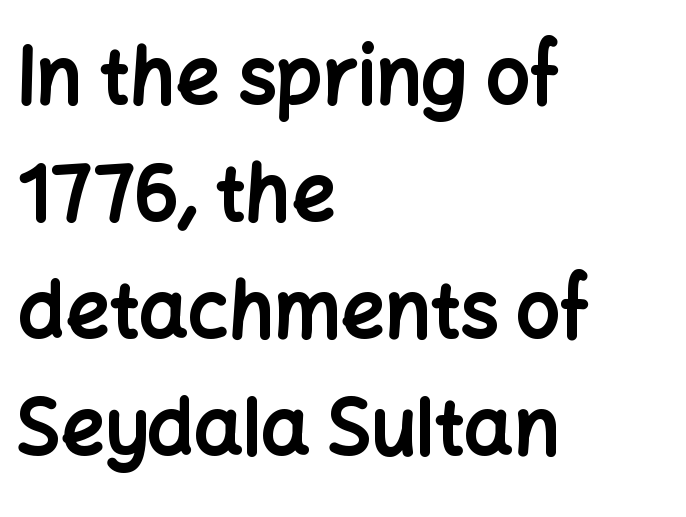
Does extra space separate the letters? No, they use regular spacing. In terms of letterform style, serifs are entirely absent. The typography opts for an upright posture over an oblique one. Strong, thick strokes mark this as bold type.
